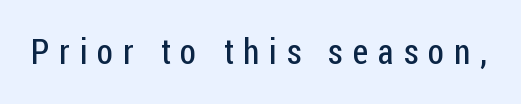
Letters have the restrained weight of plain body copy at most. The rendering uses natural spacing where letterforms have individual widths. Posture: upright roman. Has an underline been added? It has not. Display-style spreading of the glyphs; the letterfit is very open.
